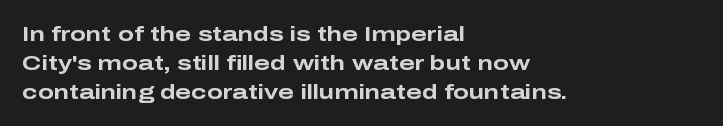
The image shows 21 px bold type, upright; set left-aligned, normal line spacing (1.38x), normal letter spacing, not underlined.
